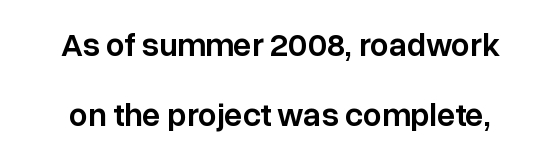
{"serif": "no", "italic": "no", "bold": "semi", "weight": "semibold", "width": "normal", "stroke_contrast": "low", "x_height": "medium", "monospaced": "no", "underline": "no", "line_spacing": "loose", "line_spacing_ratio": 2.12, "letter_spacing": "normal", "letter_spacing_em": 0.0, "glyph_px": 33}
